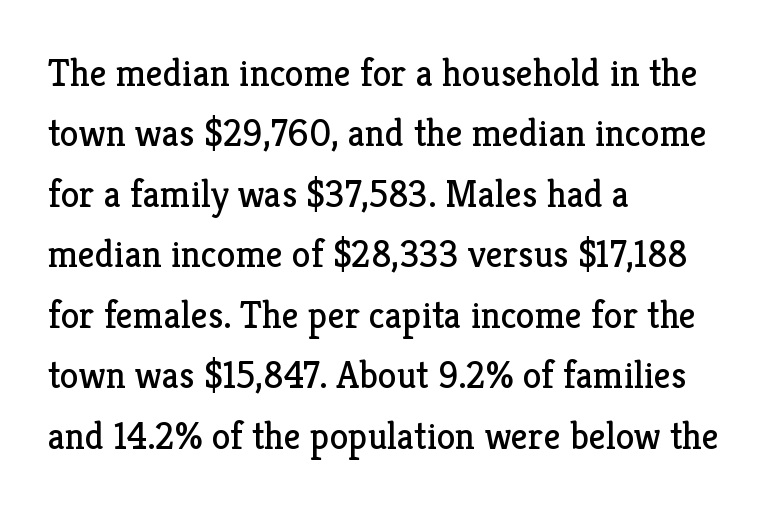
{"serif": "yes", "italic": "no", "bold": "no", "weight": "regular", "width": "normal", "stroke_contrast": "low", "x_height": "medium", "monospaced": "no", "underline": "no", "align": "left", "line_spacing": "normal", "line_spacing_ratio": 1.59, "letter_spacing": "normal", "letter_spacing_em": 0.0, "glyph_px": 38}
